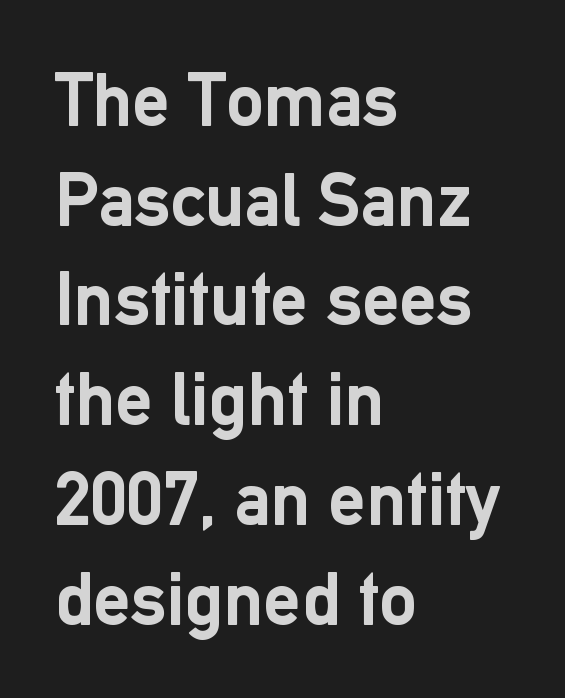
{"serif": "no", "italic": "no", "bold": "yes", "weight": "semibold", "width": "normal", "stroke_contrast": "low", "x_height": "medium", "monospaced": "no", "underline": "no", "align": "left", "line_spacing": "normal", "line_spacing_ratio": 1.33, "letter_spacing": "normal", "letter_spacing_em": 0.0, "glyph_px": 75}
